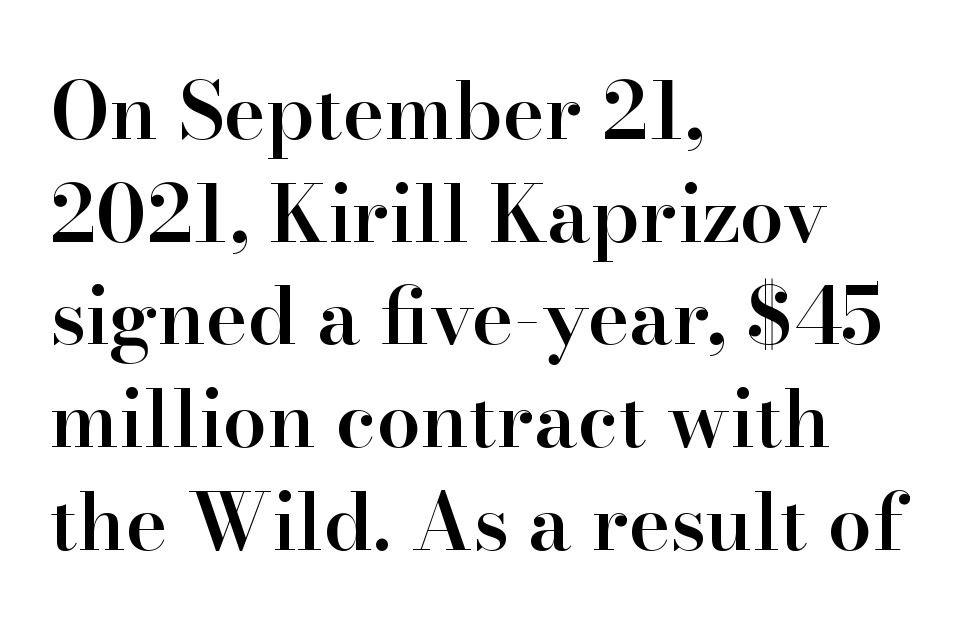
Every character sits straight up, as roman type does. Line starts are locked; line ends wander. Proportional: the letters do not fall into vertical columns. The strip under each line holds only bare page. The letters are semibold — heavier than regular but short of a full bold. One glance says typical: line gaps are just what's usual.
